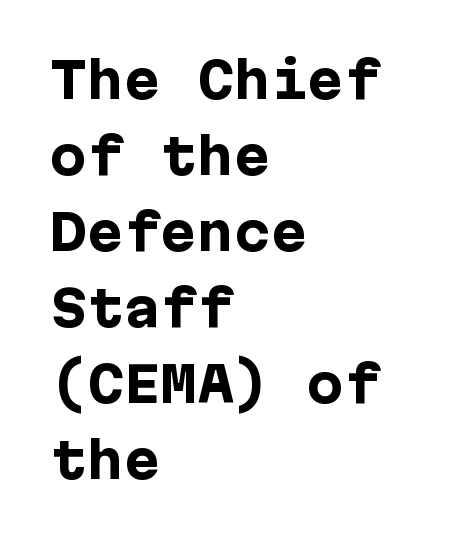
The area under the type is left untouched. Vertical spacing — default. As a designer I'd log this as weight 700, bold. The letters sit at their default tracking, neither squeezed nor spread. The text block is weighted toward the left margin, trailing off unevenly rightward. No italicization has been applied; the sample stays upright.
